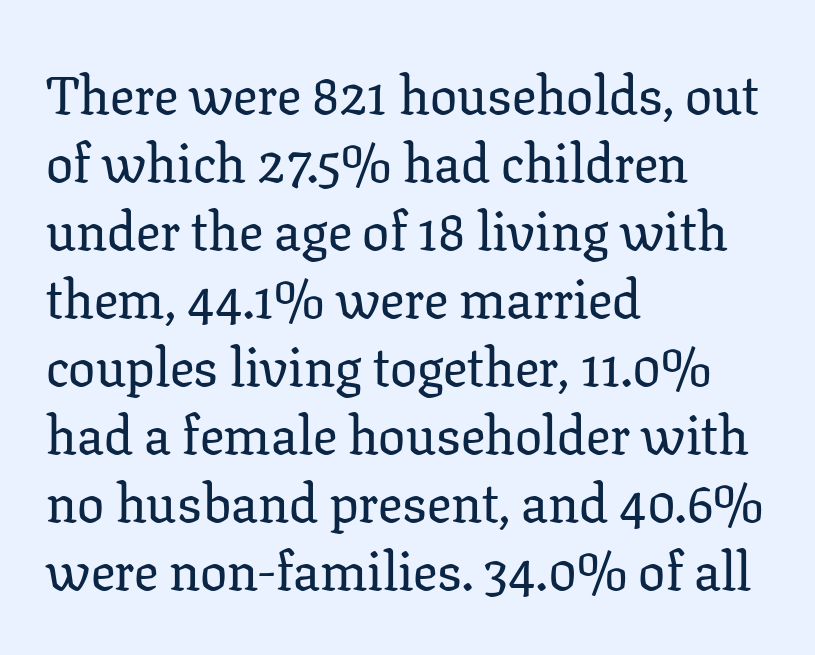
Nope, not italic — everything's standing straight. Spacing between characters is what you'd get straight out of the box. Type without underlining. Rows of type keep a routine distance in the vertical direction. Line starts are locked; line ends wander.
